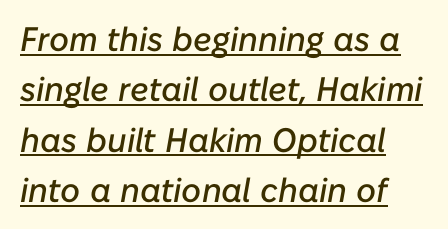
Q: Is the text italic (slanted)? A: Yes, it leans right by about 10 degrees.
Q: Is the text underlined? A: Yes.
Q: How is the paragraph aligned? A: Left-aligned.
Q: Is the spacing between letters normal or unusually wide? A: Normal.
Q: Is the spacing between lines tight, normal or loose? A: Normal.
Q: Width (condensed, normal, or wide)? A: Normal.
Q: Stroke contrast? A: Low.
Q: x-height? A: Medium.
Q: Monospaced? A: No.
